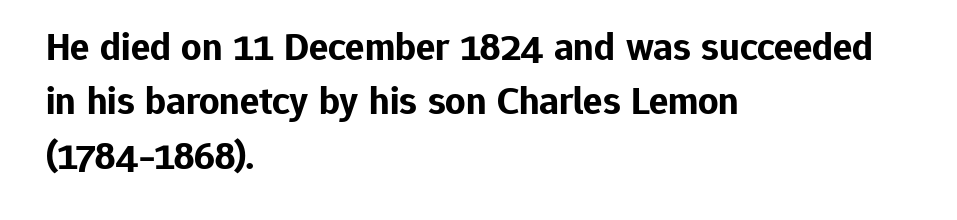
Q: Is the text bold? A: Yes.
Q: Is the text italic (slanted)? A: No, it is upright.
Q: Is the typeface a serif or a sans-serif typeface? A: Sans-serif.
Q: Is the text underlined? A: No.
Q: How is the paragraph aligned? A: Left-aligned.
Q: Is the spacing between letters normal or unusually wide? A: Normal.
Q: Is the spacing between lines tight, normal or loose? A: Normal.
Q: Width (condensed, normal, or wide)? A: Normal.
Q: Stroke contrast? A: Low.
Q: x-height? A: Medium.
Q: Monospaced? A: No.
